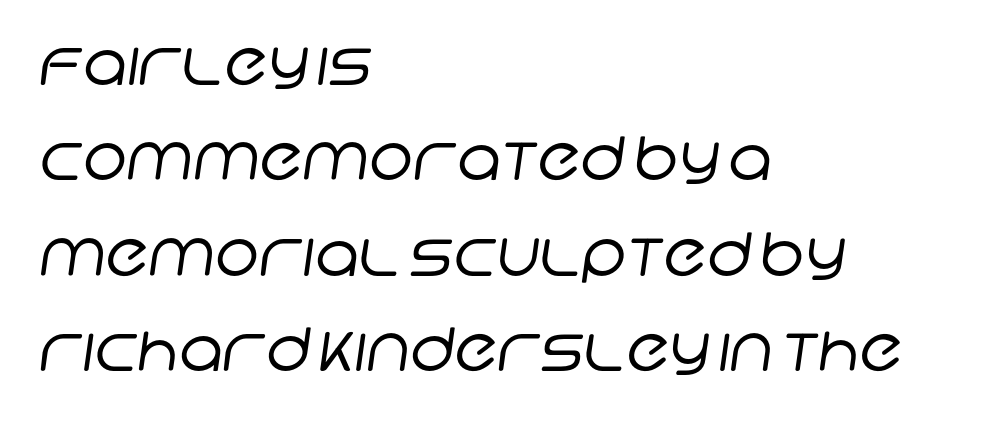
Q: Is the text bold? A: No.
Q: Is the typeface a serif or a sans-serif typeface? A: Sans-serif.
Q: Is the text underlined? A: No.
Q: How is the paragraph aligned? A: Left-aligned.
Q: Is the spacing between letters normal or unusually wide? A: Normal.
Q: Is the spacing between lines tight, normal or loose? A: Normal.
Q: Width (condensed, normal, or wide)? A: Normal.
Q: Stroke contrast? A: Low.
Q: x-height? A: Large.
Q: Monospaced? A: No.
